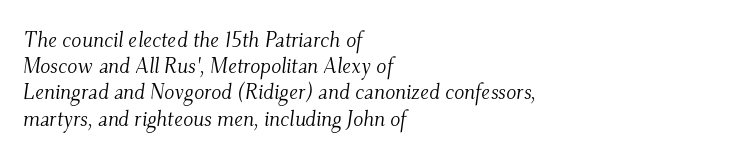
{"italic": "yes", "lean": "right", "slant_degrees": 9, "bold": "no", "underline": "no", "align": "left", "line_spacing": "normal", "line_spacing_ratio": 1.25, "letter_spacing": "normal", "letter_spacing_em": 0.0, "glyph_px": 21}
